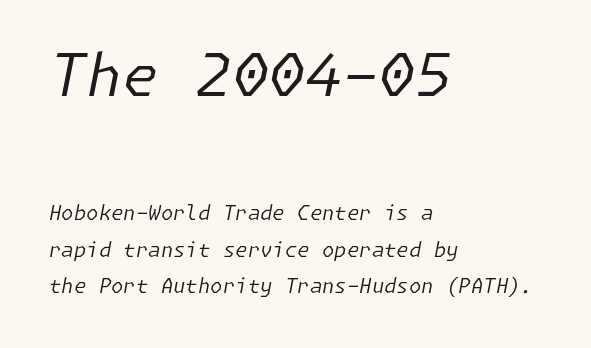
{"italic": "yes", "lean": "right", "slant_degrees": 11, "bold": "no", "weight": "regular", "width": "normal", "stroke_contrast": "low", "x_height": "medium", "underline": "no", "align": "left", "line_spacing_ratio": 1.83, "letter_spacing": "normal", "letter_spacing_em": 0.0, "larger_block": "first", "size_ratio": 2.95, "glyph_px": 59}
